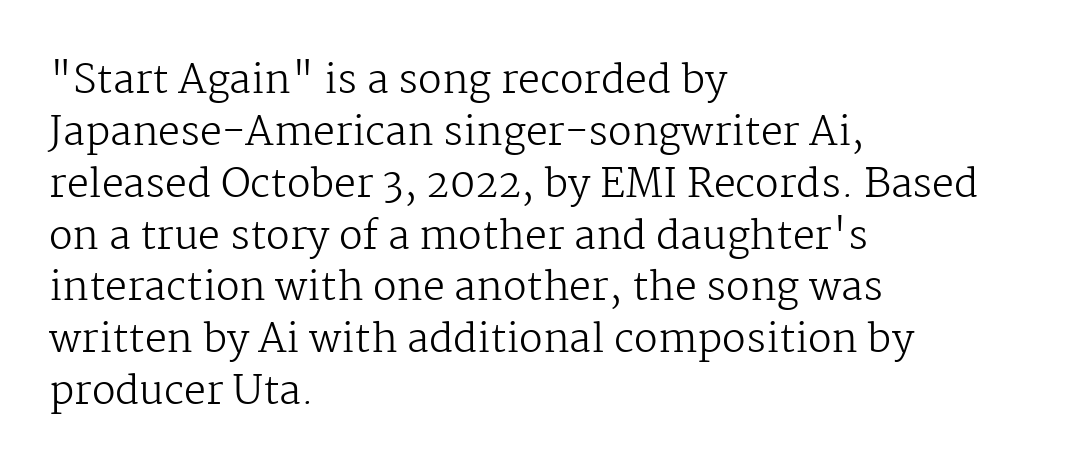
{"serif": "yes", "italic": "no", "bold": "no", "weight": "regular", "width": "normal", "stroke_contrast": "medium", "x_height": "medium", "monospaced": "no", "underline": "no", "align": "left", "line_spacing": "normal", "line_spacing_ratio": 1.33, "letter_spacing": "normal", "letter_spacing_em": 0.0, "glyph_px": 39}
